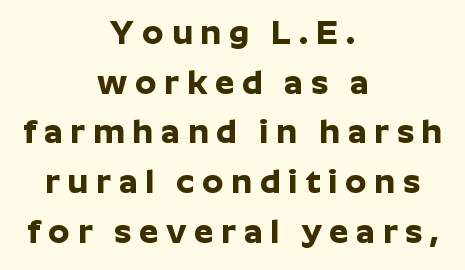
{"serif": "no", "italic": "no", "bold": "yes", "weight": "bold", "width": "normal", "stroke_contrast": "low", "x_height": "medium", "monospaced": "no", "underline": "no", "align": "center", "line_spacing": "normal", "line_spacing_ratio": 1.46, "letter_spacing": "wide", "letter_spacing_em": 0.23, "glyph_px": 34}
